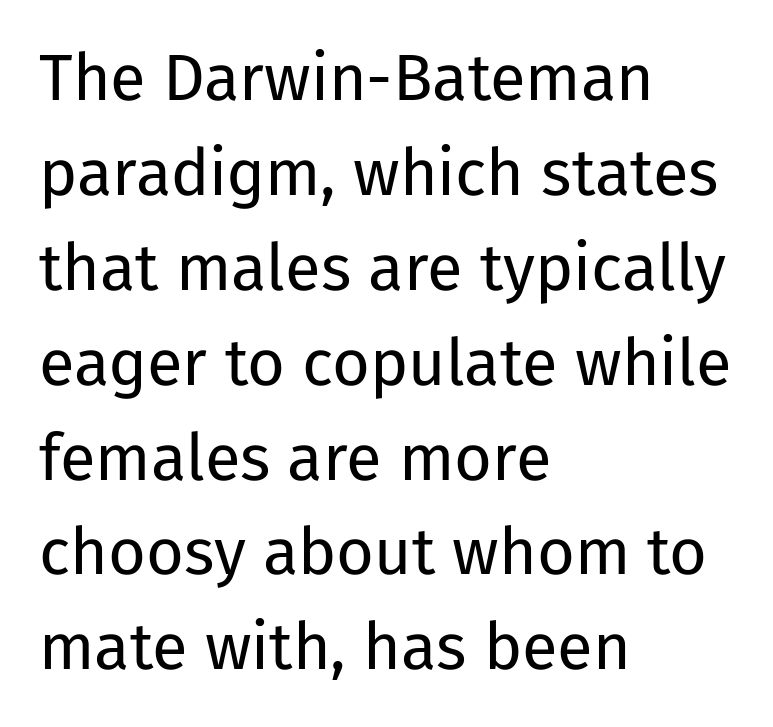
{"serif": "no", "italic": "no", "bold": "no", "weight": "regular", "width": "normal", "stroke_contrast": "low", "x_height": "medium", "monospaced": "no", "underline": "no", "align": "left", "line_spacing": "normal", "line_spacing_ratio": 1.46, "letter_spacing": "normal", "letter_spacing_em": 0.0, "glyph_px": 65}
